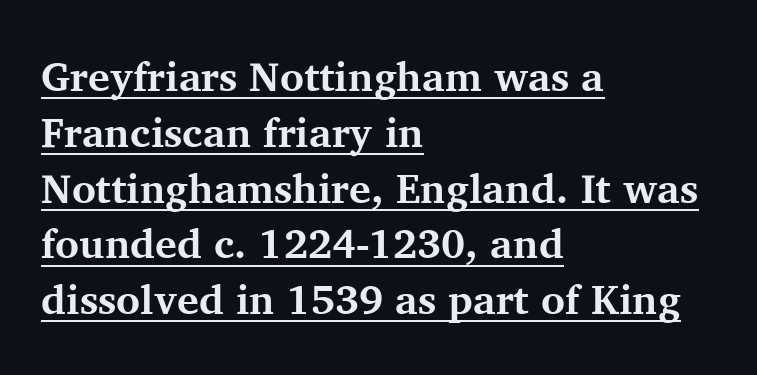
The image shows 41 px bold serif type, upright; set left-aligned, normal line spacing (1.36x), normal letter spacing, underlined; medium stroke contrast and a medium x-height.
